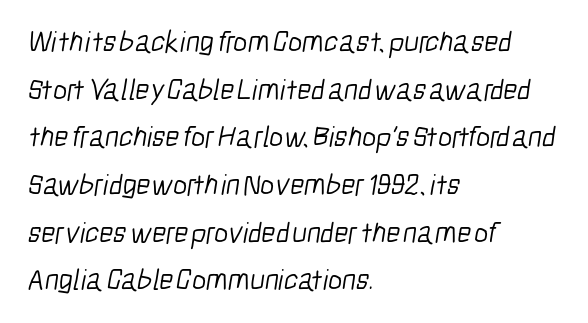
The image shows 30 px light, condensed sans-serif type; set left-aligned, normal line spacing (1.59x), normal letter spacing, not underlined; low stroke contrast and a medium x-height.
